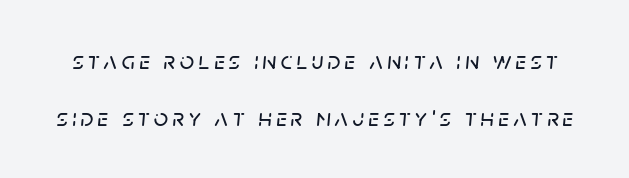
The whole block is typeset with a tilt. Compared with typical paragraphs, the rows here are farther apart. A clean baseline with only descenders dipping below it.
